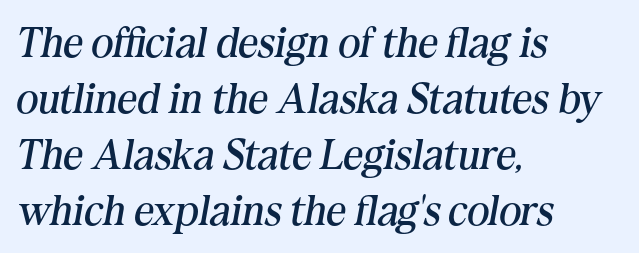
Q: Is the text bold? A: No.
Q: Is the text italic (slanted)? A: Yes, it leans right by about 10 degrees.
Q: Is the typeface a serif or a sans-serif typeface? A: Serif.
Q: Is the text underlined? A: No.
Q: How is the paragraph aligned? A: Left-aligned.
Q: Is the spacing between letters normal or unusually wide? A: Normal.
Q: Is the spacing between lines tight, normal or loose? A: Normal.
Q: Width (condensed, normal, or wide)? A: Normal.
Q: Stroke contrast? A: Medium.
Q: x-height? A: Medium.
Q: Monospaced? A: No.
